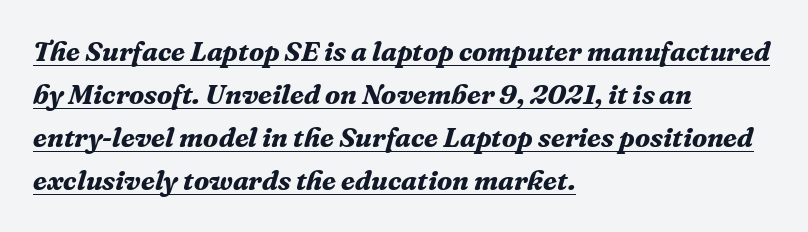
Students, observe the line beneath the letters — that is underlining. Plenty of ink on the page — the face is bold. The typeface chosen for these lines features serifs. The letters advance in unequal steps, a hallmark of proportional type.
